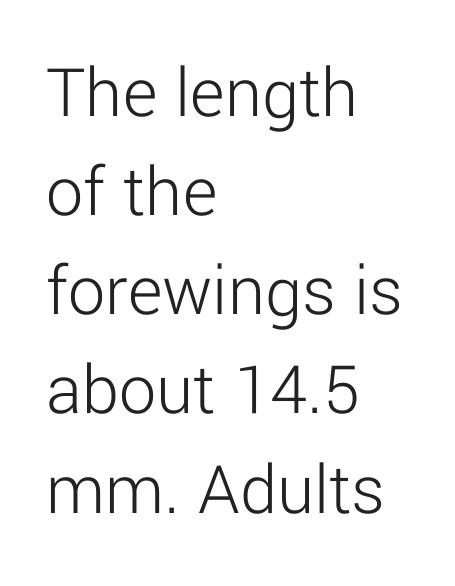
{"serif": "no", "italic": "no", "bold": "no", "weight": "light", "width": "normal", "stroke_contrast": "low", "x_height": "medium", "monospaced": "no", "underline": "no", "align": "left", "line_spacing": "normal", "line_spacing_ratio": 1.34, "letter_spacing": "normal", "letter_spacing_em": 0.0, "glyph_px": 74}
